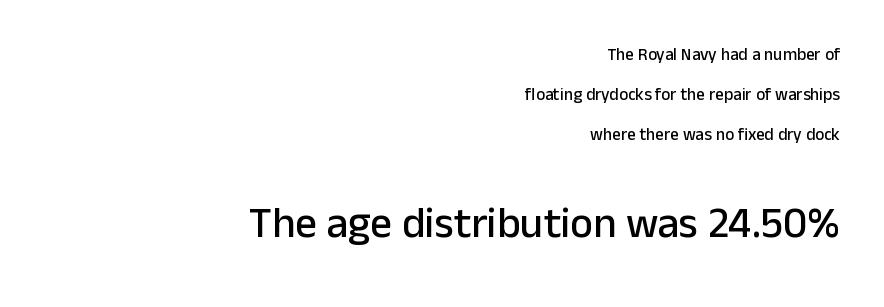
The image shows 43 px sans-serif type, upright; set right-aligned, loose line spacing (2.34x), normal letter spacing, not underlined; the second (bottom) block is 2.53x larger; low stroke contrast and a medium x-height.
